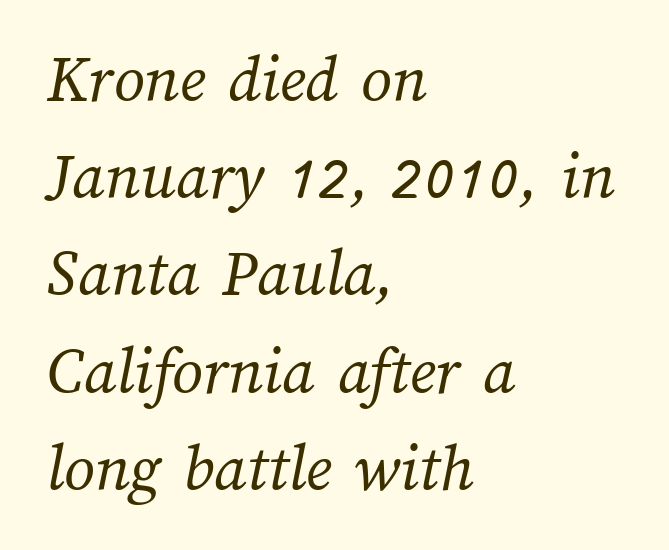
The image shows 68 px regular-weight type; set left-aligned, normal line spacing (1.43x), normal letter spacing, not underlined; medium stroke contrast and a medium x-height.
